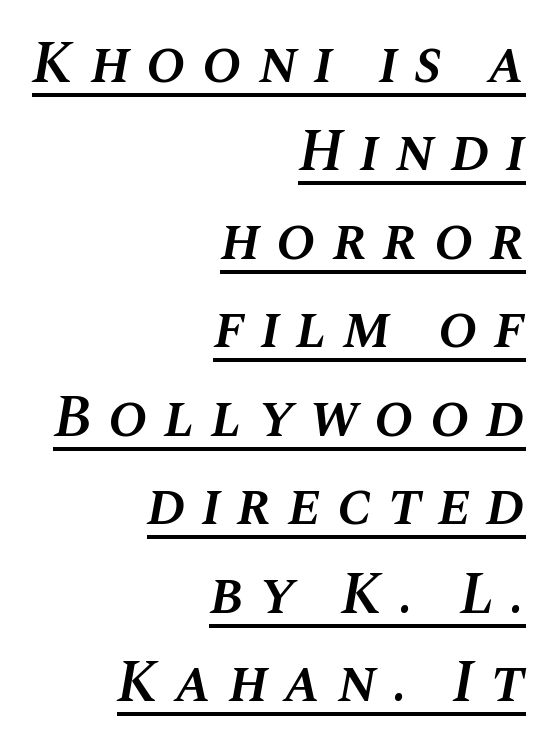
Spacing between characters has been opened up far beyond the box default. These lines are rendered in a variable-pitch font. Honestly, the row spacing looks completely unremarkable. Alignment: flush right. The font is running at a semibold setting, under full bold.
